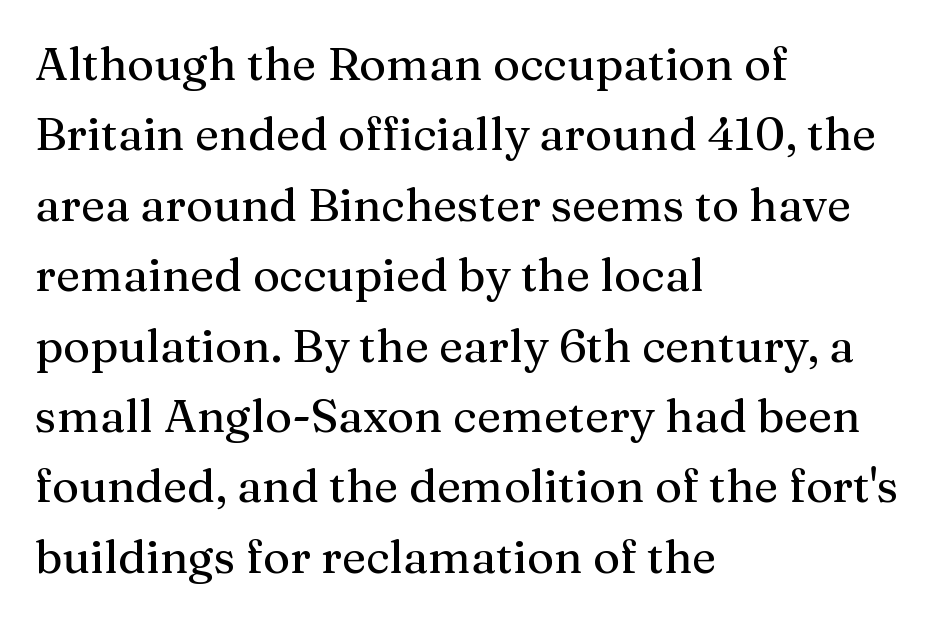
The image shows 46 px serif type, upright; set left-aligned, normal line spacing (1.53x), normal letter spacing, not underlined; medium stroke contrast and a medium x-height.
